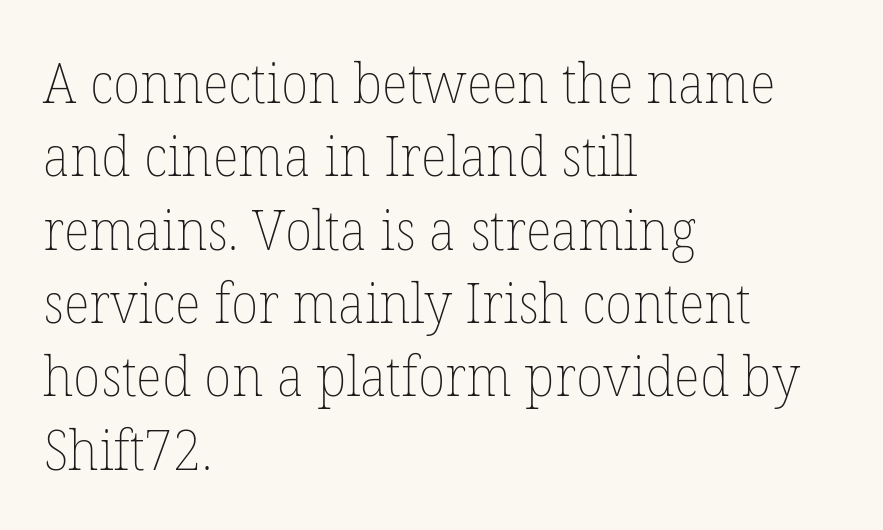
{"italic": "no", "bold": "no", "weight": "thin", "width": "normal", "stroke_contrast": "low", "x_height": "medium", "monospaced": "no", "underline": "no", "align": "left", "line_spacing": "normal", "line_spacing_ratio": 1.31, "letter_spacing": "normal", "letter_spacing_em": 0.0, "glyph_px": 56}
